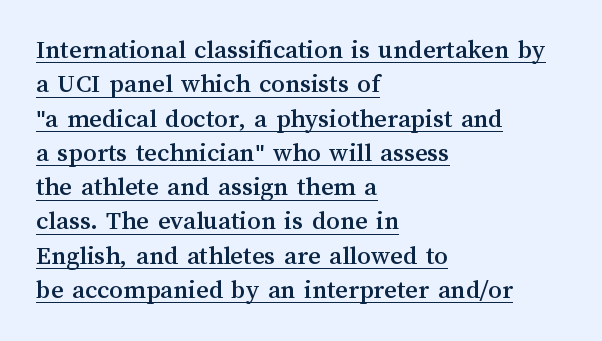
{"italic": "no", "underline": "yes", "align": "left", "line_spacing": "normal", "line_spacing_ratio": 1.27, "letter_spacing": "normal", "letter_spacing_em": 0.0, "glyph_px": 27}
